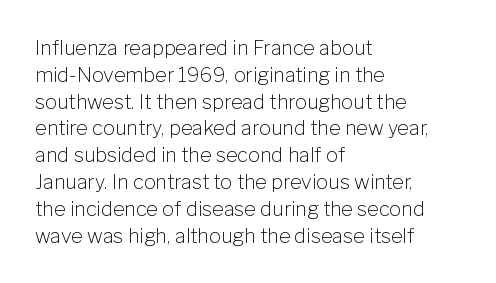
The image shows 20 px text type, upright; set left-aligned, normal line spacing (1.34x), normal letter spacing, not underlined.
